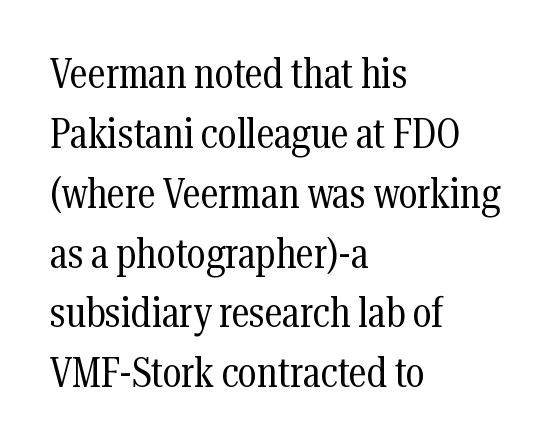
The image shows 41 px regular-weight, condensed serif type, upright; set left-aligned, normal line spacing (1.46x), normal letter spacing, not underlined; medium stroke contrast and a medium x-height.
